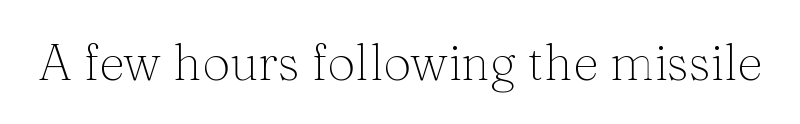
{"serif": "yes", "italic": "no", "bold": "no", "weight": "thin", "width": "normal", "stroke_contrast": "medium", "x_height": "medium", "monospaced": "no", "underline": "no", "letter_spacing": "normal", "letter_spacing_em": 0.0, "glyph_px": 50}
